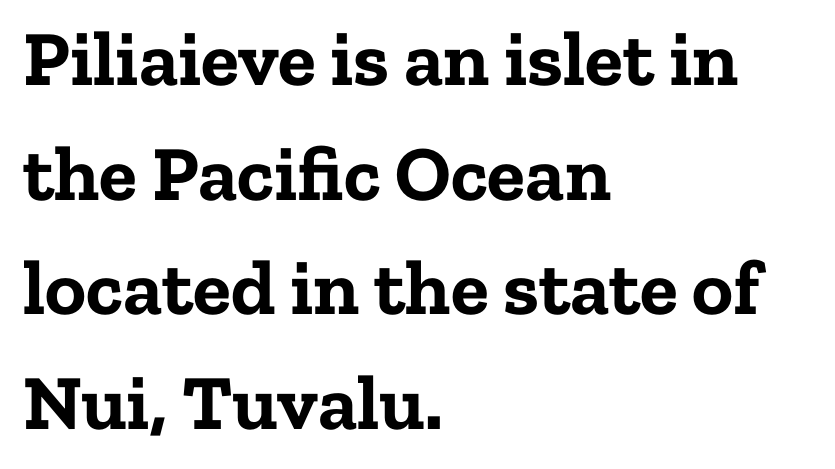
{"serif": "yes", "italic": "no", "bold": "yes", "weight": "bold", "width": "normal", "stroke_contrast": "low", "x_height": "medium", "monospaced": "no", "underline": "no", "align": "left", "line_spacing": "normal", "line_spacing_ratio": 1.47, "letter_spacing": "normal", "letter_spacing_em": 0.0, "glyph_px": 78}
